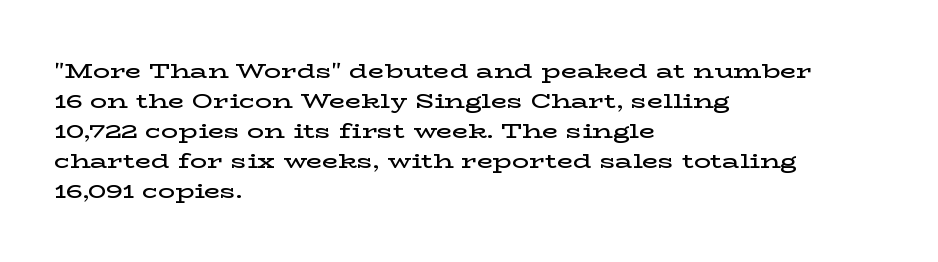
{"italic": "no", "bold": "semi", "underline": "no", "align": "left", "line_spacing": "normal", "line_spacing_ratio": 1.43, "letter_spacing": "normal", "letter_spacing_em": 0.0, "glyph_px": 21}
